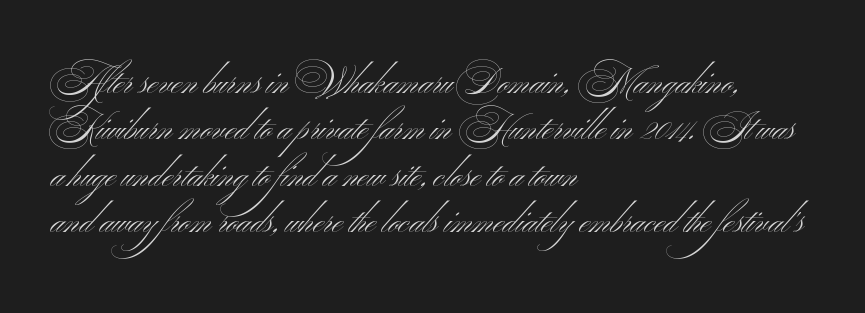
The image shows 36 px light, wide sans-serif type; set left-aligned, normal line spacing (1.29x), normal letter spacing, not underlined; medium stroke contrast and a small x-height.
